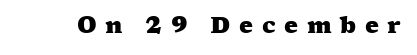
Q: Is the text bold? A: Yes.
Q: Is the text underlined? A: No.
Q: Is the spacing between letters normal or unusually wide? A: Unusually wide.
